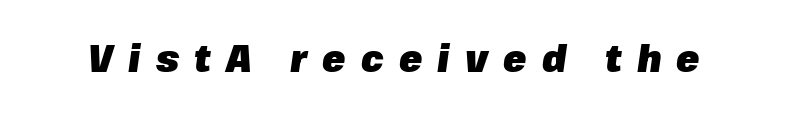
Q: Is the text bold? A: Yes.
Q: Is the text italic (slanted)? A: Yes, it leans right by about 8 degrees.
Q: Is the text underlined? A: No.
Q: Is the spacing between letters normal or unusually wide? A: Unusually wide.
Q: Width (condensed, normal, or wide)? A: Normal.
Q: Stroke contrast? A: Low.
Q: x-height? A: Medium.
Q: Monospaced? A: No.
